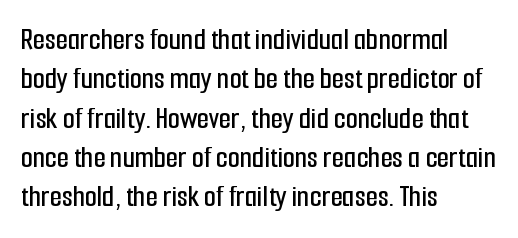
What kind of face is this? One without serifs — a sans. The line texture is even and compact thanks to regular tracking. Character widths vary here, with narrow letters taking less room than wide ones. Reading down the column, the eye jumps a familiar distance to each next line.
